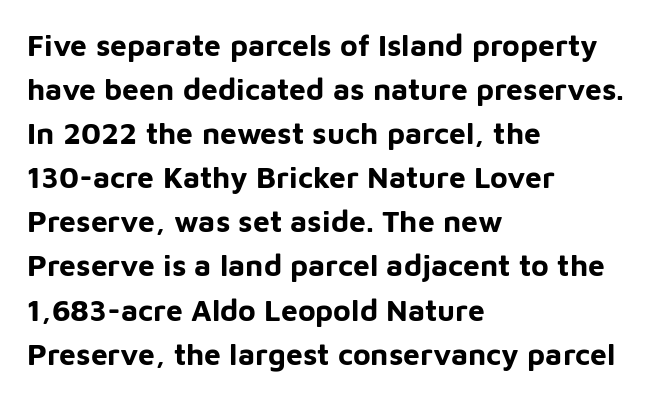
Q: Is the text bold? A: Yes.
Q: Is the text italic (slanted)? A: No, it is upright.
Q: Is the typeface a serif or a sans-serif typeface? A: Sans-serif.
Q: Is the text underlined? A: No.
Q: How is the paragraph aligned? A: Left-aligned.
Q: Is the spacing between letters normal or unusually wide? A: Normal.
Q: Is the spacing between lines tight, normal or loose? A: Normal.
Q: Width (condensed, normal, or wide)? A: Normal.
Q: Stroke contrast? A: Low.
Q: x-height? A: Medium.
Q: Monospaced? A: No.
